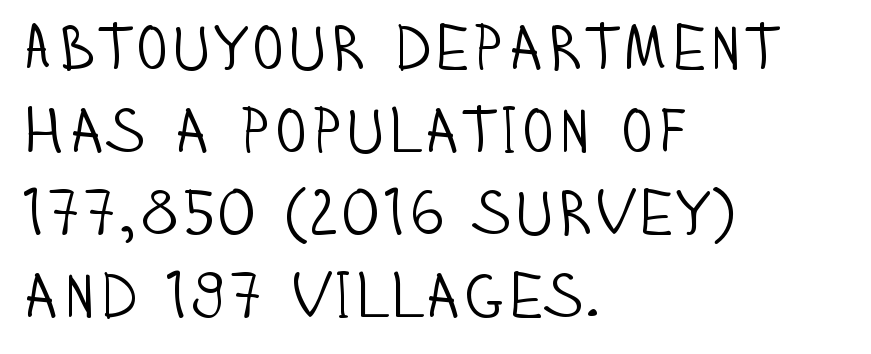
Q: Is the text bold? A: No.
Q: Is the text italic (slanted)? A: No, it is upright.
Q: Is the typeface a serif or a sans-serif typeface? A: Sans-serif.
Q: Is the text underlined? A: No.
Q: How is the paragraph aligned? A: Left-aligned.
Q: Is the spacing between letters normal or unusually wide? A: Normal.
Q: Is the spacing between lines tight, normal or loose? A: Normal.
Q: Width (condensed, normal, or wide)? A: Condensed.
Q: Stroke contrast? A: Low.
Q: x-height? A: Large.
Q: Monospaced? A: No.
